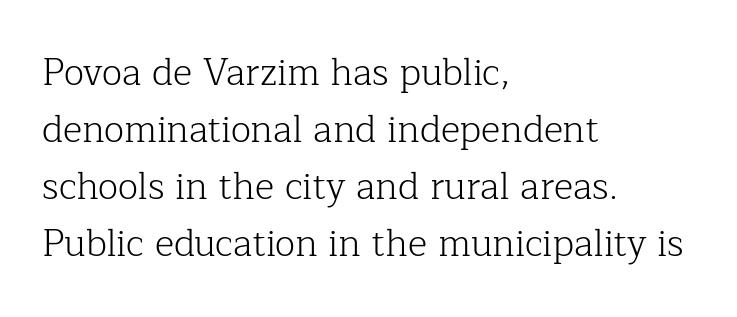
The image shows 37 px light serif type, upright; set left-aligned, normal line spacing (1.54x), normal letter spacing, not underlined; low stroke contrast and a medium x-height.
